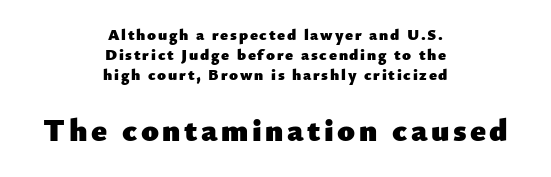
{"serif": "no", "italic": "no", "bold": "yes", "weight": "heavy", "width": "normal", "stroke_contrast": "low", "x_height": "small", "monospaced": "no", "underline": "no", "align": "center", "line_spacing": "normal", "line_spacing_ratio": 1.26, "larger_block": "second", "size_ratio": 2.0, "glyph_px": 32}
